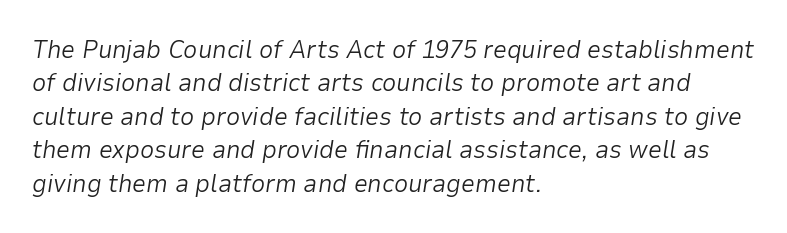
Q: Is the text bold? A: No.
Q: Is the text italic (slanted)? A: Yes, it leans right by about 9 degrees.
Q: Is the text underlined? A: No.
Q: How is the paragraph aligned? A: Left-aligned.
Q: Is the spacing between letters normal or unusually wide? A: Normal.
Q: Is the spacing between lines tight, normal or loose? A: Normal.
